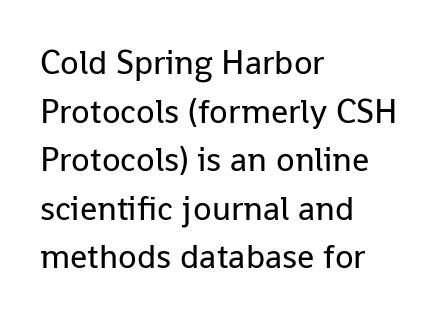
The image shows 34 px regular-weight sans-serif type, upright; set left-aligned, normal line spacing (1.43x), normal letter spacing, not underlined; low stroke contrast and a medium x-height.
